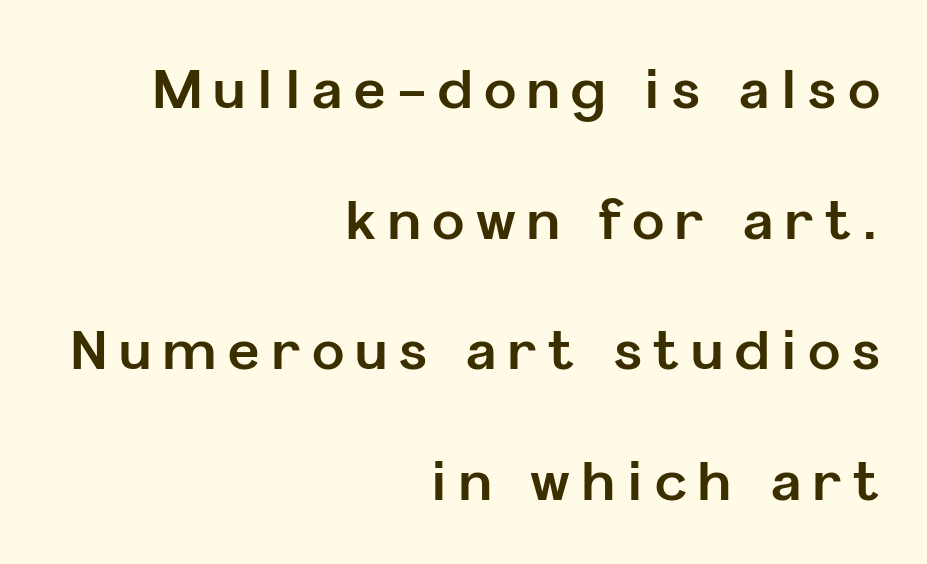
The image shows 54 px bold sans-serif type, upright; set right-aligned, loose line spacing (2.42x), unusually wide letter spacing (+0.22 em), not underlined; low stroke contrast and a medium x-height.
